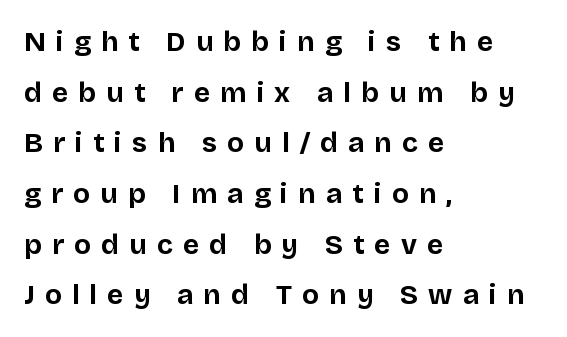
Q: Is the text bold? A: Yes.
Q: Is the text italic (slanted)? A: No, it is upright.
Q: Is the typeface a serif or a sans-serif typeface? A: Sans-serif.
Q: Is the text underlined? A: No.
Q: How is the paragraph aligned? A: Left-aligned.
Q: Is the spacing between letters normal or unusually wide? A: Unusually wide.
Q: Width (condensed, normal, or wide)? A: Normal.
Q: Stroke contrast? A: Low.
Q: x-height? A: Large.
Q: Monospaced? A: No.
